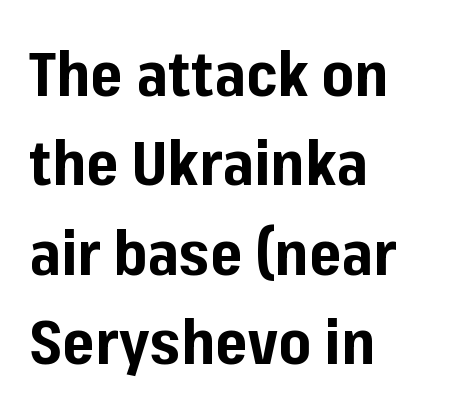
{"serif": "no", "italic": "no", "bold": "yes", "weight": "bold", "width": "normal", "stroke_contrast": "low", "x_height": "medium", "monospaced": "no", "underline": "no", "align": "left", "line_spacing": "normal", "line_spacing_ratio": 1.44, "letter_spacing": "normal", "letter_spacing_em": 0.0, "glyph_px": 62}
